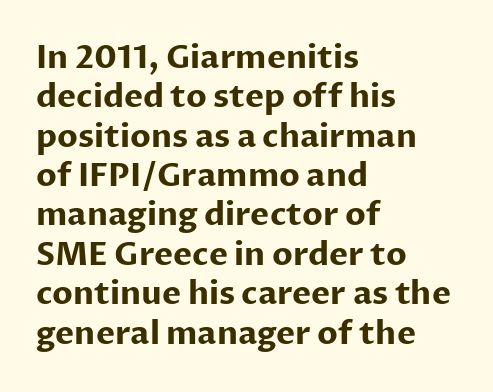
Q: Is the text bold? A: Yes.
Q: Is the text italic (slanted)? A: No, it is upright.
Q: Is the typeface a serif or a sans-serif typeface? A: Sans-serif.
Q: Is the text underlined? A: No.
Q: How is the paragraph aligned? A: Left-aligned.
Q: Is the spacing between letters normal or unusually wide? A: Normal.
Q: Width (condensed, normal, or wide)? A: Normal.
Q: Stroke contrast? A: Low.
Q: x-height? A: Medium.
Q: Monospaced? A: No.
